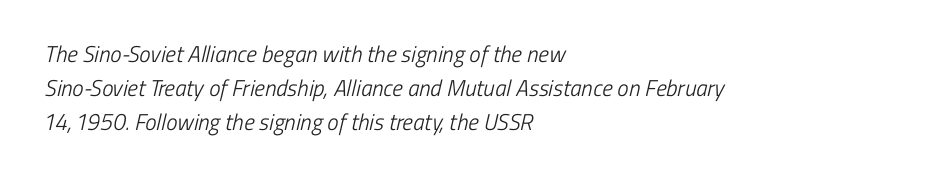
Short note: letters normally spaced. The glyphs are unaccompanied by any horizontal stroke below them. Horizontal bands of white between lines are of average thickness. Where is the straight margin? On the left.
